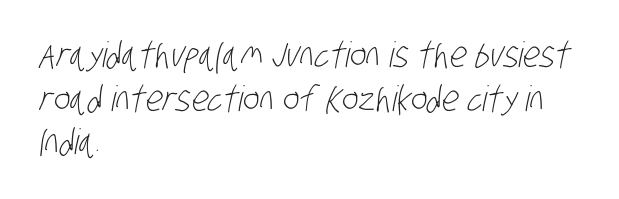
{"serif": "no", "bold": "no", "weight": "light", "width": "condensed", "stroke_contrast": "low", "x_height": "large", "monospaced": "no", "underline": "no", "align": "left", "line_spacing": "normal", "line_spacing_ratio": 1.25, "letter_spacing": "normal", "letter_spacing_em": 0.0, "glyph_px": 35}
